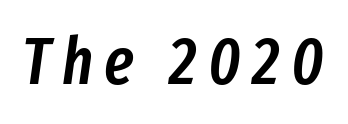
Q: Is the text bold? A: Semi-bold.
Q: Is the text italic (slanted)? A: Yes, it leans right by about 8 degrees.
Q: Is the text underlined? A: No.
Q: Width (condensed, normal, or wide)? A: Condensed.
Q: Stroke contrast? A: Low.
Q: x-height? A: Medium.
Q: Monospaced? A: No.
